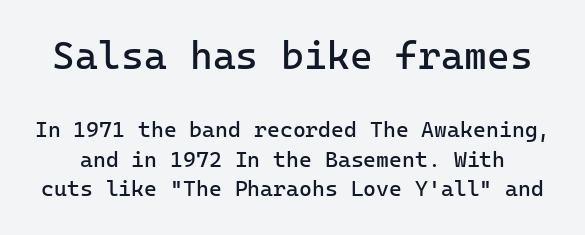
The image shows 39 px regular-weight sans-serif type, upright; set normal line spacing (1.35x), normal letter spacing, not underlined; the first (top) block is 1.77x larger; low stroke contrast and a medium x-height.
